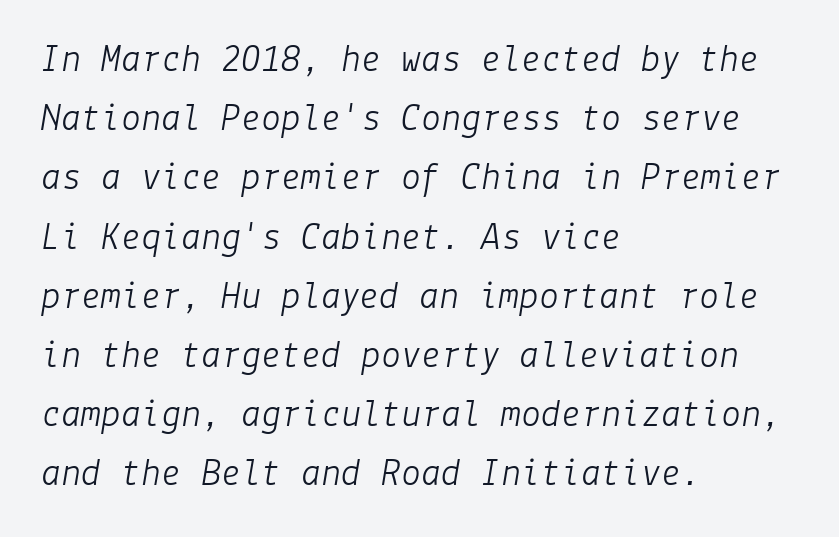
Q: Is the text bold? A: No.
Q: Is the text italic (slanted)? A: Yes, it leans right by about 9 degrees.
Q: Is the text underlined? A: No.
Q: How is the paragraph aligned? A: Left-aligned.
Q: Is the spacing between letters normal or unusually wide? A: Normal.
Q: Is the spacing between lines tight, normal or loose? A: Normal.
Q: Width (condensed, normal, or wide)? A: Normal.
Q: Stroke contrast? A: Low.
Q: x-height? A: Medium.
